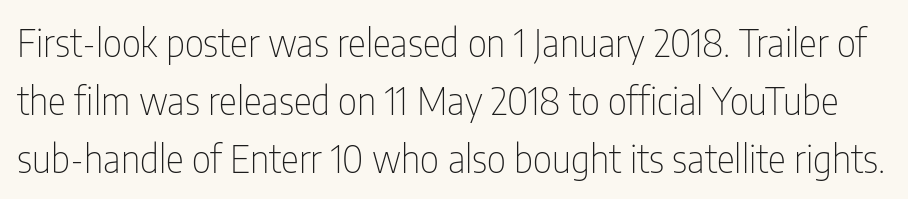
{"serif": "no", "italic": "no", "bold": "no", "weight": "thin", "width": "condensed", "stroke_contrast": "low", "x_height": "medium", "monospaced": "no", "underline": "no", "line_spacing": "normal", "line_spacing_ratio": 1.52, "letter_spacing": "normal", "letter_spacing_em": 0.0, "glyph_px": 38}
